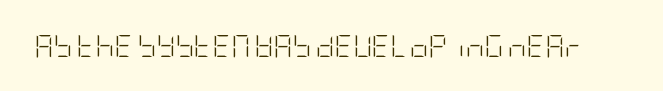
Q: Is the text bold? A: No.
Q: Is the text italic (slanted)? A: No, it is upright.
Q: Is the text underlined? A: No.
Q: Is the spacing between letters normal or unusually wide? A: Normal.
